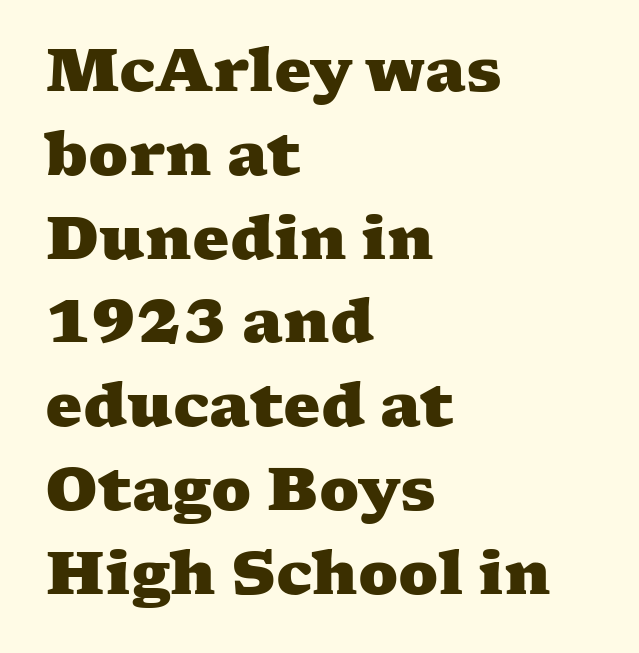
The image shows 59 px heavy, wide serif type; set left-aligned, normal line spacing (1.42x), normal letter spacing, not underlined; medium stroke contrast and a medium x-height.
